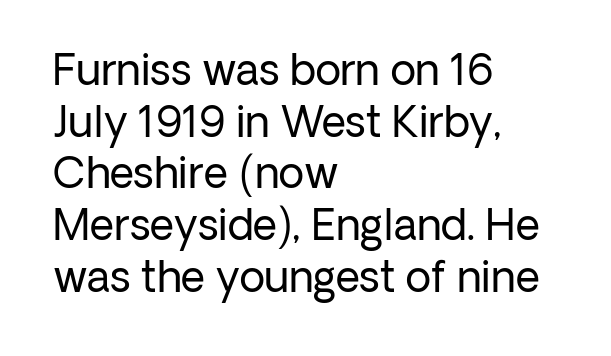
The image shows 42 px regular-weight sans-serif type, upright; set left-aligned, line spacing 1.23x, normal letter spacing, not underlined; low stroke contrast and a medium x-height.
